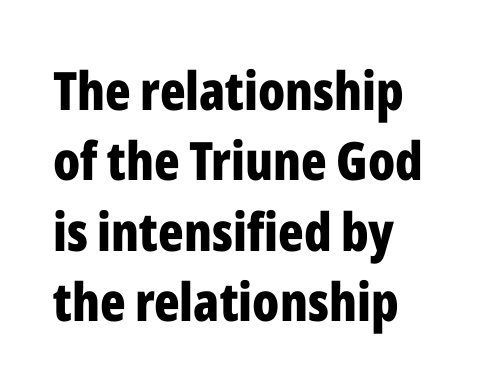
The letterforms sit shoulder to shoulder at normal distance. Ordinary non-slanted type is in use. Caption: bold face, heavy strokes. Unmarked baselines from the first word to the last. Grotesque or geometric, the face here clearly has no serifs.
